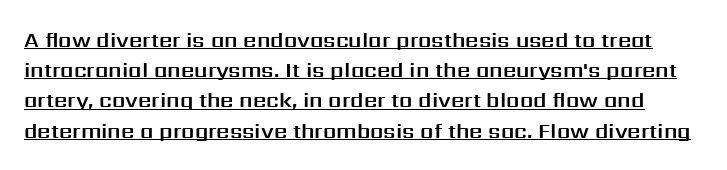
{"italic": "no", "underline": "yes", "line_spacing": "normal", "line_spacing_ratio": 1.44, "letter_spacing": "normal", "letter_spacing_em": 0.0, "glyph_px": 21}
